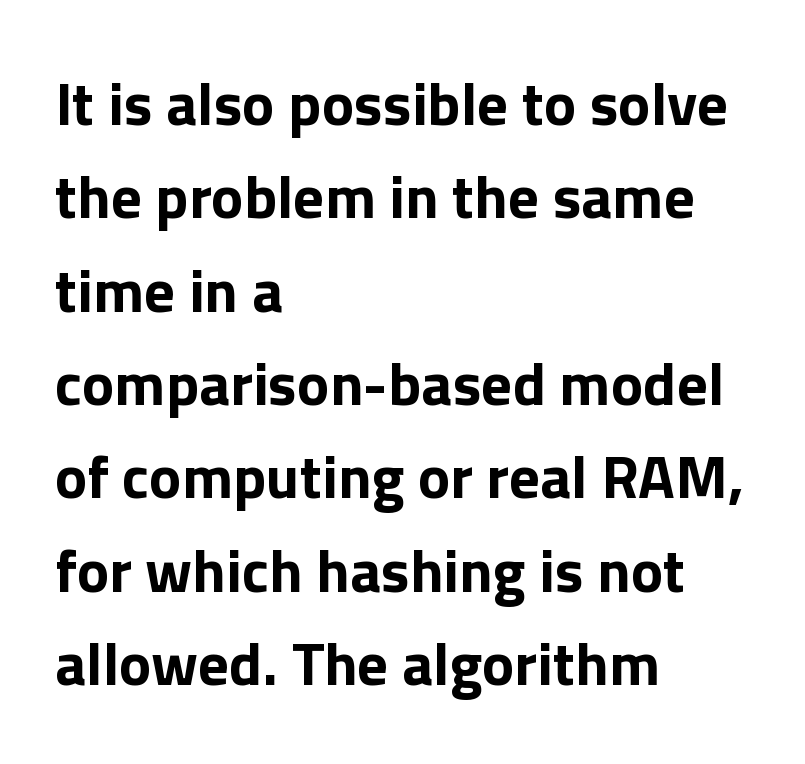
Character widths vary here, with narrow letters taking less room than wide ones. Students, observe: this is what conventionally led text looks like. The sample has been set heavy, in full bold. No extra tracking has been applied to these lines. Underlining? Definitely not there. Alignment: flush left.
